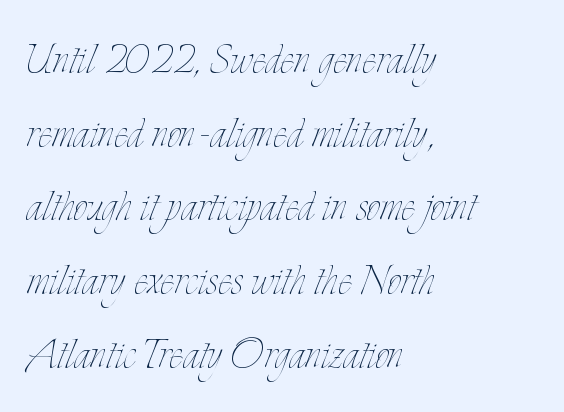
{"bold": "no", "weight": "thin", "width": "condensed", "stroke_contrast": "low", "x_height": "small", "monospaced": "no", "underline": "no", "align": "left", "line_spacing": "normal", "line_spacing_ratio": 1.39, "letter_spacing": "normal", "letter_spacing_em": 0.0, "glyph_px": 53}
